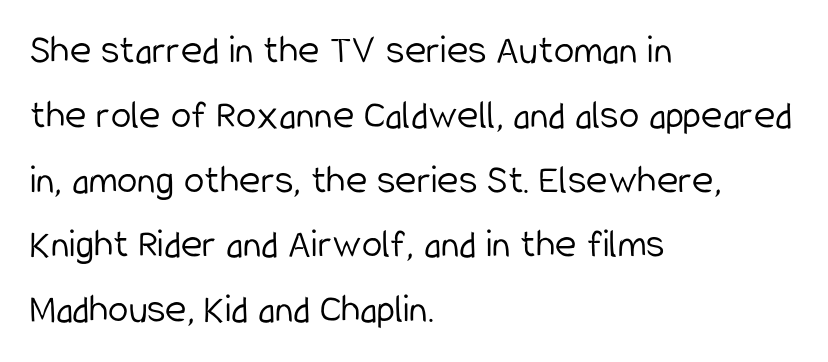
{"serif": "no", "italic": "no", "bold": "no", "weight": "light", "width": "condensed", "stroke_contrast": "low", "x_height": "medium", "monospaced": "no", "underline": "no", "align": "left", "line_spacing": "normal", "line_spacing_ratio": 1.58, "letter_spacing": "normal", "letter_spacing_em": 0.0, "glyph_px": 41}
